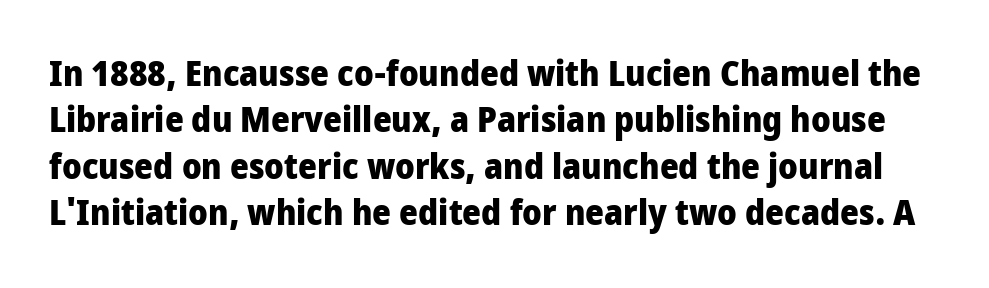
The image shows 36 px heavy, condensed sans-serif type, upright; set normal line spacing (1.29x), normal letter spacing, not underlined; low stroke contrast and a large x-height.
